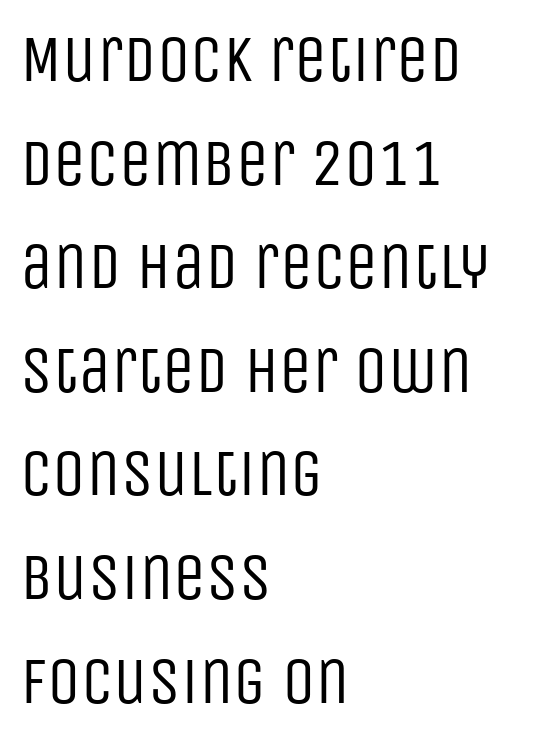
The image shows 66 px regular-weight, condensed sans-serif type, upright; set left-aligned, normal line spacing (1.57x), normal letter spacing, not underlined; low stroke contrast and a large x-height.
